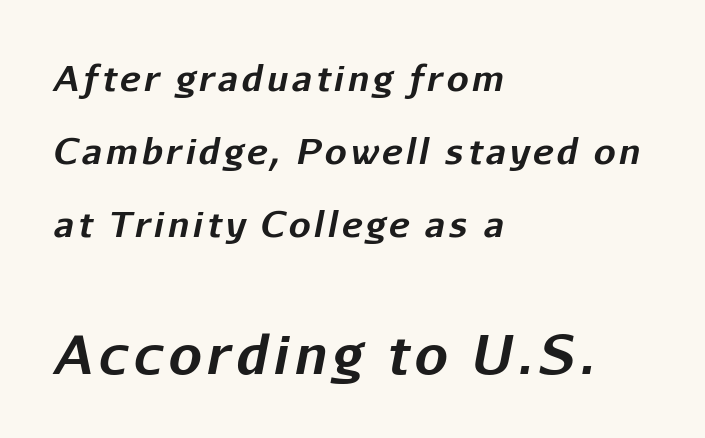
Q: Is the text bold? A: Yes.
Q: Is the text italic (slanted)? A: Yes, it leans right by about 11 degrees.
Q: Is the text underlined? A: No.
Q: How is the paragraph aligned? A: Left-aligned.
Q: Is the spacing between lines tight, normal or loose? A: Loose.
Q: Which block of text is set in a larger size, the first (top) or the second (bottom)? A: The second (bottom) one.
Q: Width (condensed, normal, or wide)? A: Normal.
Q: Stroke contrast? A: Low.
Q: x-height? A: Medium.
Q: Monospaced? A: No.
